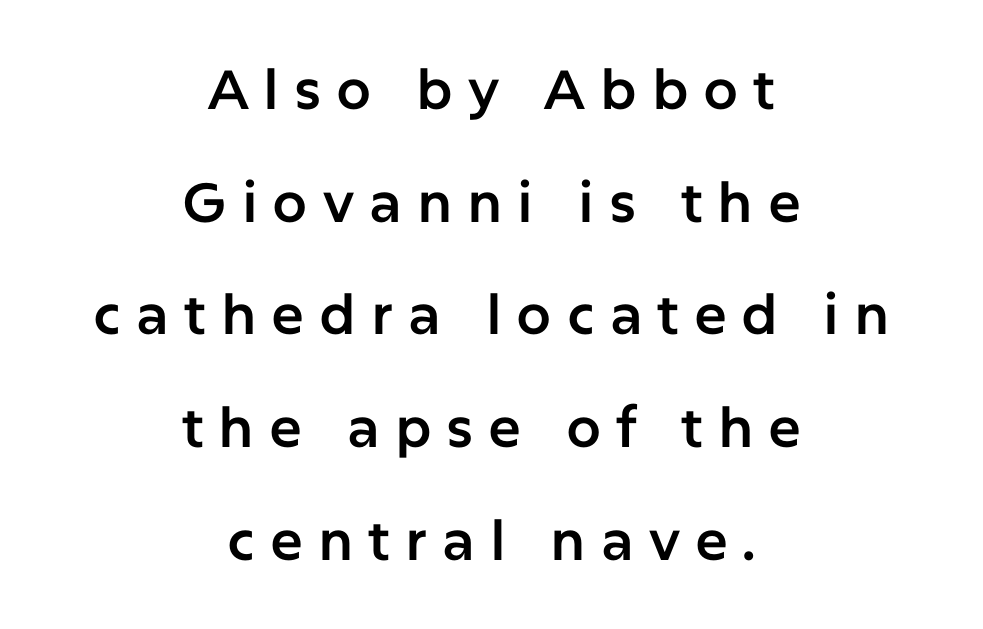
Proportional: the letters do not fall into vertical columns. Regarding leading, the lines here are spaced well apart. A typesetter would label this face a sans. Ascenders rise straight up at ninety degrees. These lines have a slow, spaced-out rhythm from letter to letter.
